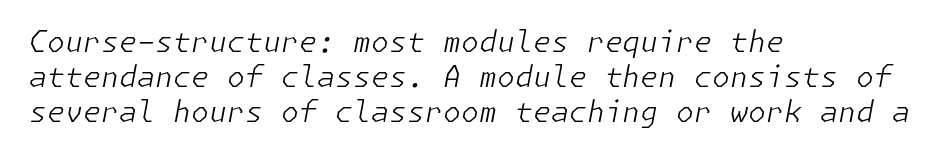
The image shows 29 px light type, italic (leaning right); set left-aligned, line spacing 1.2x, normal letter spacing, not underlined; low stroke contrast and a medium x-height.
